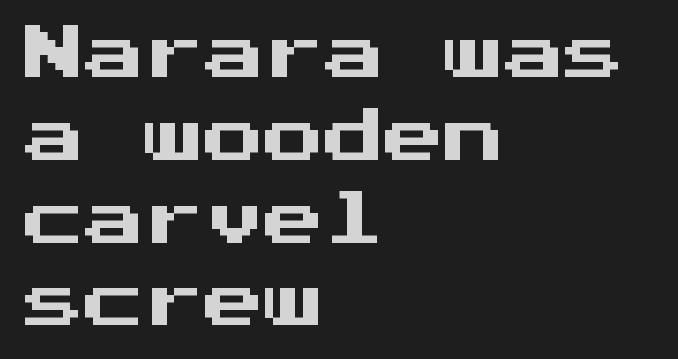
The image shows 60 px sans-serif type, upright, monospaced; set left-aligned, normal line spacing (1.38x), normal letter spacing, not underlined; medium stroke contrast and a medium x-height.
